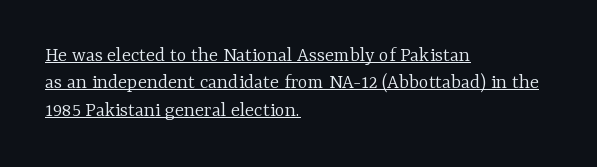
The image shows 21 px text type, upright; set left-aligned, normal line spacing (1.3x), normal letter spacing, underlined.
